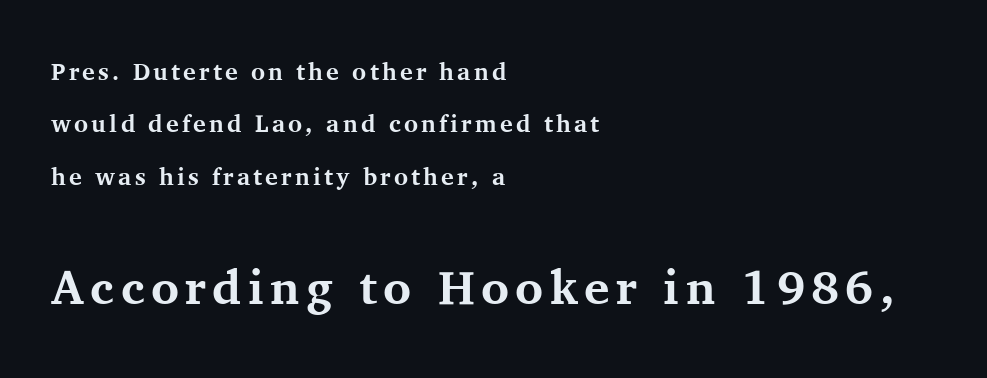
Q: Is the text bold? A: Yes.
Q: Is the text italic (slanted)? A: No, it is upright.
Q: Is the typeface a serif or a sans-serif typeface? A: Serif.
Q: Is the text underlined? A: No.
Q: How is the paragraph aligned? A: Left-aligned.
Q: Is the spacing between lines tight, normal or loose? A: Loose.
Q: Which block of text is set in a larger size, the first (top) or the second (bottom)? A: The second (bottom) one.
Q: Width (condensed, normal, or wide)? A: Normal.
Q: Stroke contrast? A: Medium.
Q: x-height? A: Medium.
Q: Monospaced? A: No.
